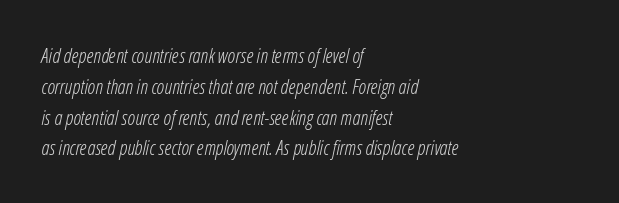
The image shows 20 px text type, italic (leaning right); set left-aligned, normal line spacing (1.54x), normal letter spacing, not underlined.
